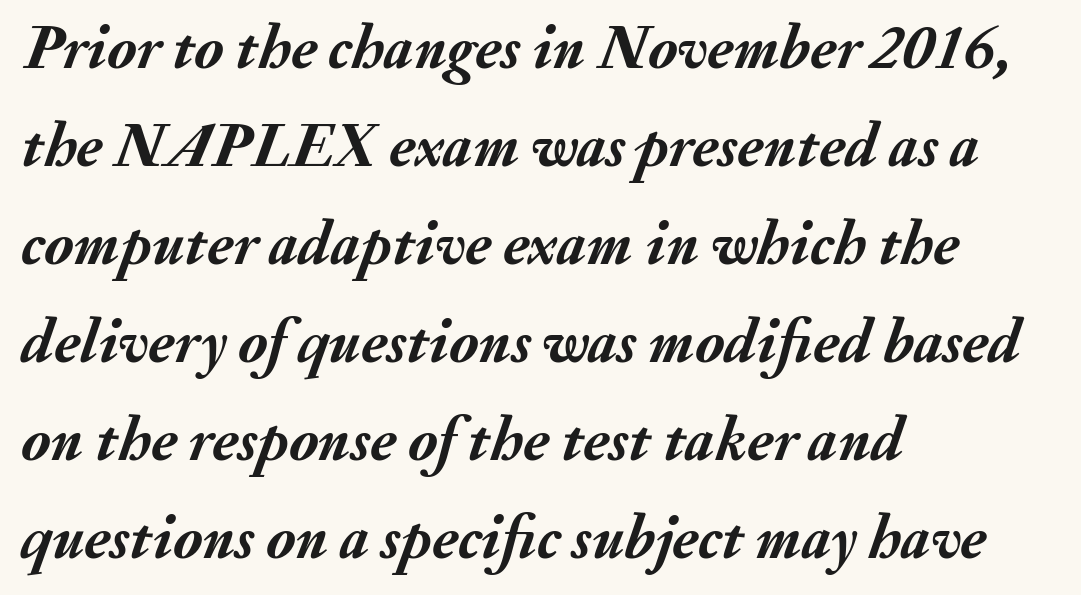
Slanted lettering throughout. Rule under the text: the space is simply empty. The typesetter chose a ragged-right arrangement here. This rendering leaves character spacing at its baseline value. A typesetter would call this proportional, since set widths differ per character.
